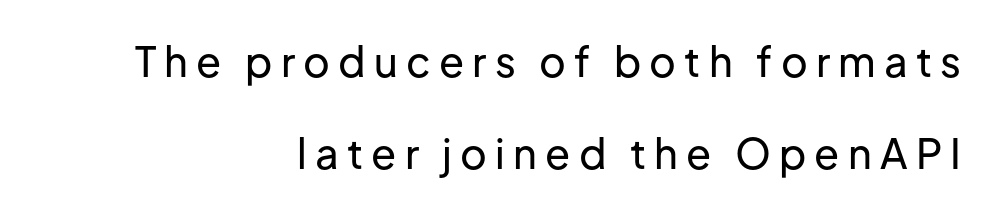
Q: Is the text italic (slanted)? A: No, it is upright.
Q: Is the typeface a serif or a sans-serif typeface? A: Sans-serif.
Q: Is the text underlined? A: No.
Q: How is the paragraph aligned? A: Right-aligned.
Q: Is the spacing between letters normal or unusually wide? A: Unusually wide.
Q: Is the spacing between lines tight, normal or loose? A: Loose.
Q: Width (condensed, normal, or wide)? A: Normal.
Q: Stroke contrast? A: Low.
Q: x-height? A: Medium.
Q: Monospaced? A: No.
